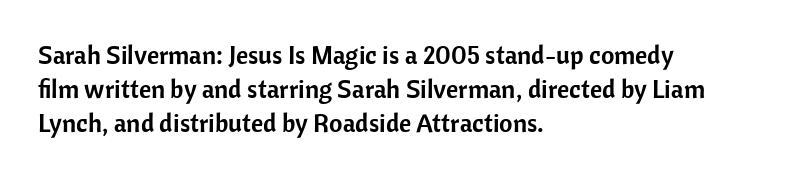
The image shows 26 px text type, upright; set left-aligned, normal line spacing (1.31x), normal letter spacing, not underlined.
